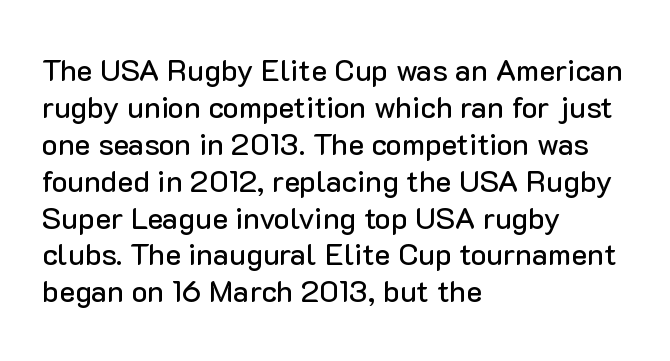
The letters stand upright; this is a roman face. Each word holds together tightly as a unit, with standard inter-letter gaps. The passage shown is typed in a proportional face where columns would drift. The baseline area is clear.
